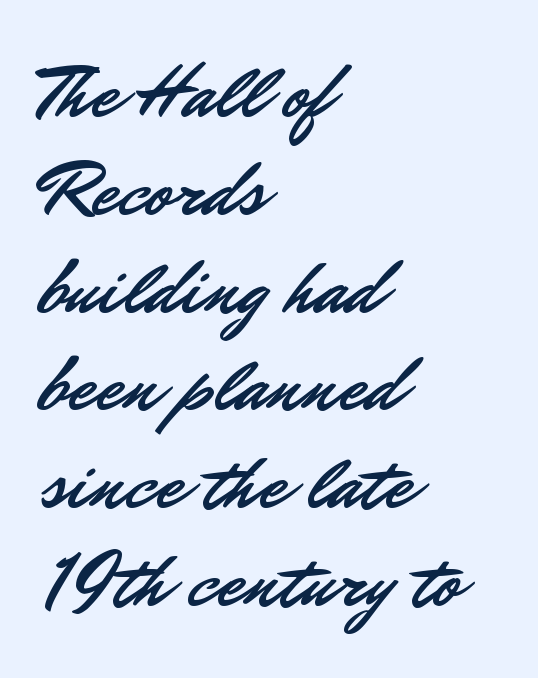
The image shows 77 px sans-serif type; set left-aligned, normal line spacing (1.27x), normal letter spacing, not underlined; low stroke contrast and a small x-height.
